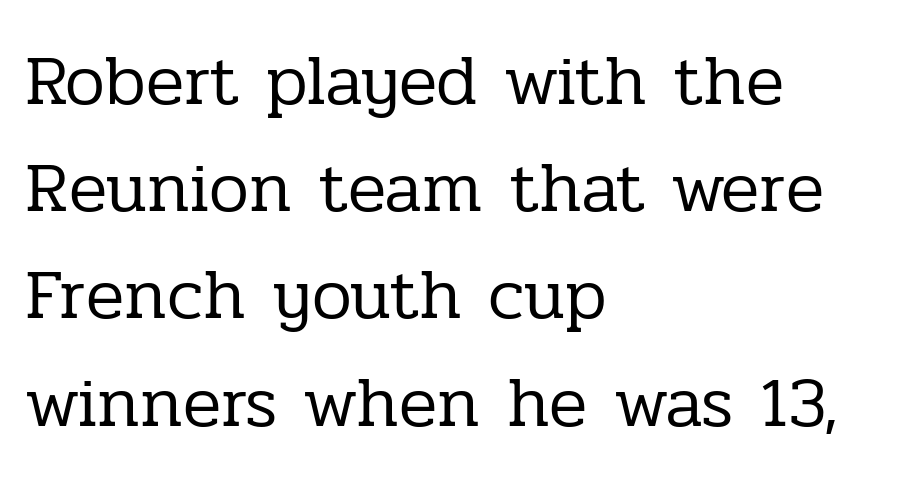
The image shows 71 px regular-weight serif type, upright; set left-aligned, normal line spacing (1.51x), normal letter spacing, not underlined; low stroke contrast and a medium x-height.
